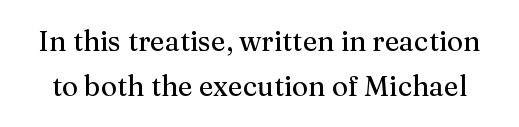
Q: Is the text italic (slanted)? A: No, it is upright.
Q: Is the typeface a serif or a sans-serif typeface? A: Serif.
Q: Is the text underlined? A: No.
Q: Is the spacing between letters normal or unusually wide? A: Normal.
Q: Is the spacing between lines tight, normal or loose? A: Normal.
Q: Width (condensed, normal, or wide)? A: Normal.
Q: Stroke contrast? A: Medium.
Q: x-height? A: Medium.
Q: Monospaced? A: No.
